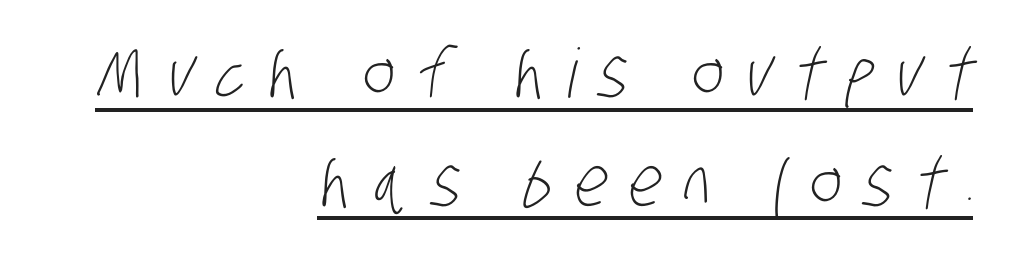
Q: Is the text bold? A: No.
Q: Is the typeface a serif or a sans-serif typeface? A: Sans-serif.
Q: Is the text underlined? A: Yes.
Q: How is the paragraph aligned? A: Right-aligned.
Q: Is the spacing between letters normal or unusually wide? A: Unusually wide.
Q: Is the spacing between lines tight, normal or loose? A: Normal.
Q: Width (condensed, normal, or wide)? A: Condensed.
Q: Stroke contrast? A: Low.
Q: x-height? A: Large.
Q: Monospaced? A: No.
